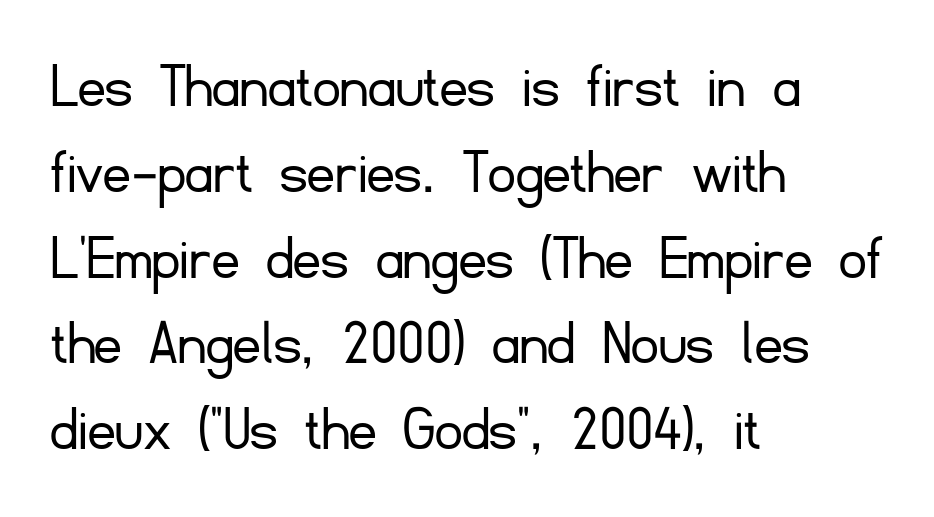
Q: Is the text bold? A: No.
Q: Is the text italic (slanted)? A: No, it is upright.
Q: Is the typeface a serif or a sans-serif typeface? A: Sans-serif.
Q: Is the text underlined? A: No.
Q: How is the paragraph aligned? A: Left-aligned.
Q: Is the spacing between letters normal or unusually wide? A: Normal.
Q: Is the spacing between lines tight, normal or loose? A: Normal.
Q: Width (condensed, normal, or wide)? A: Normal.
Q: Stroke contrast? A: Low.
Q: x-height? A: Small.
Q: Monospaced? A: No.
